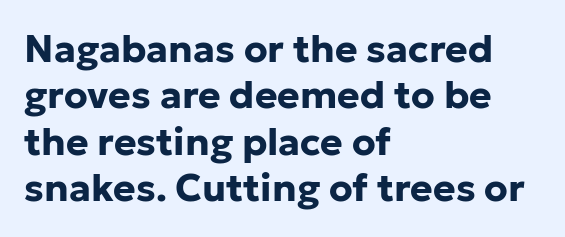
{"serif": "no", "italic": "no", "bold": "yes", "weight": "bold", "width": "normal", "stroke_contrast": "low", "x_height": "medium", "monospaced": "no", "underline": "no", "align": "left", "line_spacing_ratio": 1.22, "letter_spacing": "normal", "letter_spacing_em": 0.0, "glyph_px": 38}
